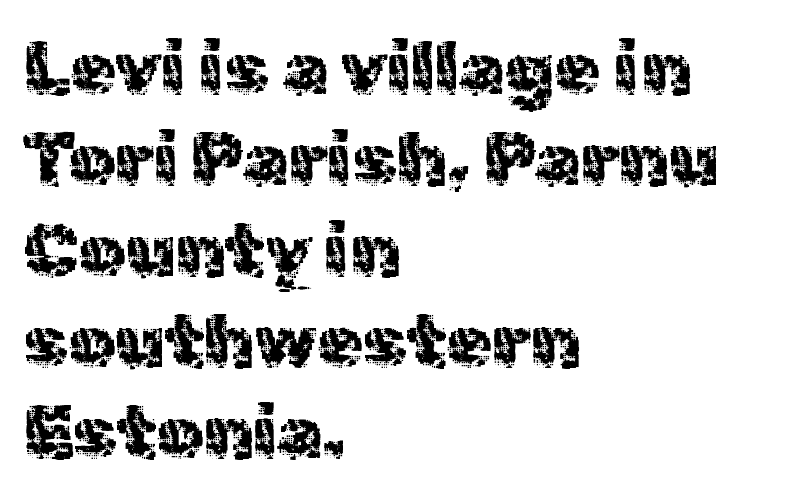
Each row of text sits above clean, open space. Examine the stroke ends and you'll find no serifs. The type sits square on the baseline with zero lean. The lines are quadded left. The horizontal fit of the characters is conventional and even.
